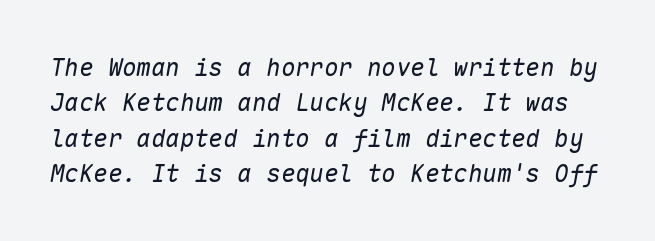
{"italic": "yes", "lean": "right", "slant_degrees": 10, "bold": "no", "underline": "no", "line_spacing": "normal", "line_spacing_ratio": 1.47, "letter_spacing": "normal", "letter_spacing_em": 0.0, "glyph_px": 24}
